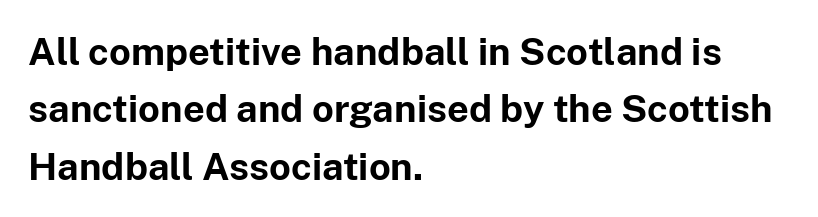
The image shows 38 px bold sans-serif type, upright; set left-aligned, normal line spacing (1.51x), normal letter spacing, not underlined; low stroke contrast and a medium x-height.
